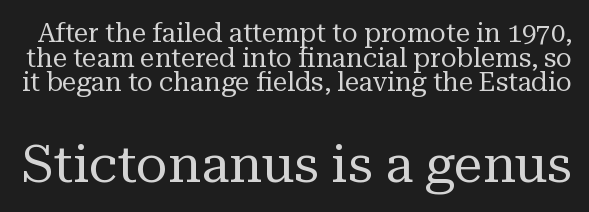
{"serif": "yes", "italic": "no", "bold": "no", "weight": "regular", "width": "normal", "stroke_contrast": "medium", "x_height": "medium", "monospaced": "no", "underline": "no", "line_spacing": "tight", "line_spacing_ratio": 0.95, "letter_spacing": "normal", "letter_spacing_em": 0.0, "larger_block": "second", "size_ratio": 2.0, "glyph_px": 52}
